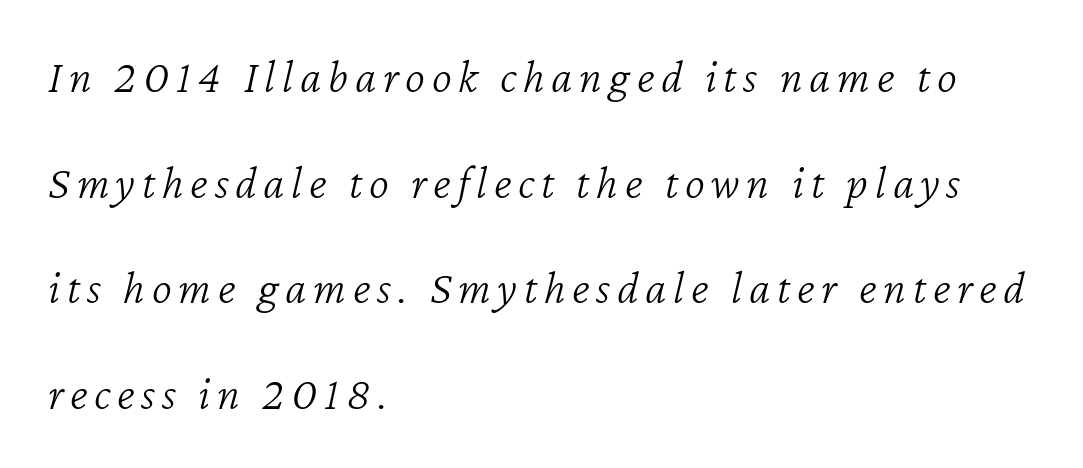
Rule under the text: the space is simply empty. The letters are slanted; this is an italic face. Is there much room between lines? Yes — plenty of vertical air separates them. Counters stay open thanks to moderate or lighter strokes. Proportional: the letters do not fall into vertical columns. Leftover space on each line is placed entirely after the last word.
